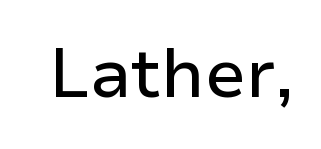
Note: no serifs on the glyphs. The foot of each line stays bare and open. The lettering stays uniformly vertical, giving the passage a roman look. Note the varied advance widths — an 'i' is clearly narrower than an 'm'. Characters follow at the spacing the type designer built in.
